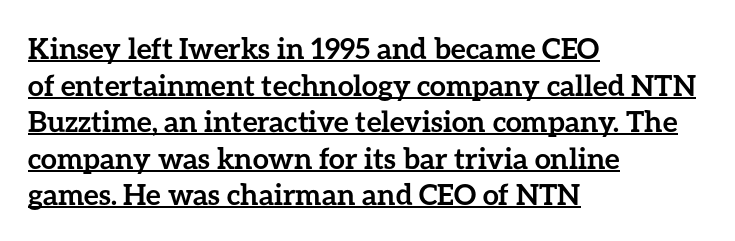
The setting favours the left margin, as ordinary paragraphs usually do. Underline: present. Typographic density is high because the face is bold. These lines sit exactly where default settings would place them. Do the characters align in a grid? No, the font is proportional. Nope, not italic — everything's standing straight.
